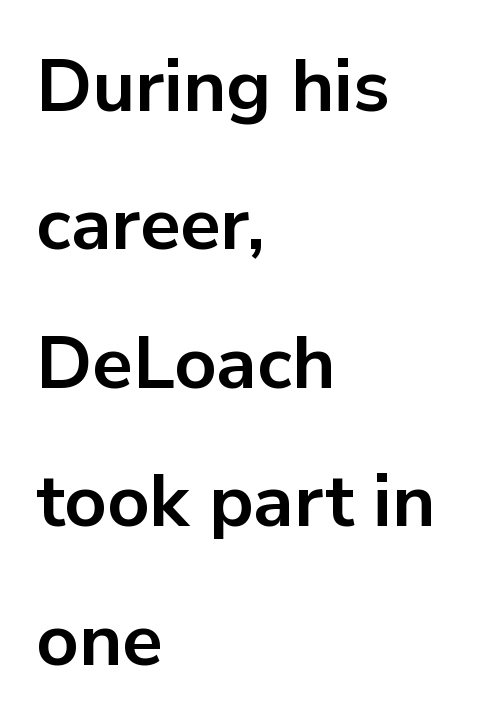
The image shows 74 px bold sans-serif type, upright; set left-aligned, line spacing 1.87x, normal letter spacing, not underlined; low stroke contrast and a medium x-height.
